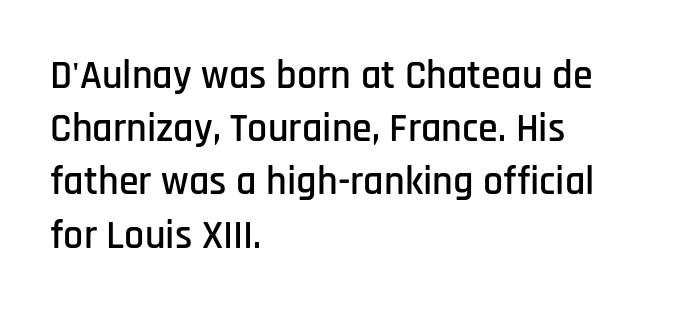
The image shows 40 px condensed sans-serif type, upright; set left-aligned, normal line spacing (1.33x), normal letter spacing, not underlined; low stroke contrast and a large x-height.
